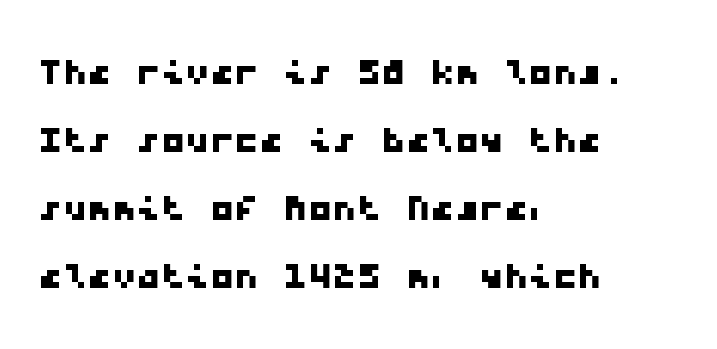
{"serif": "no", "width": "wide", "stroke_contrast": "low", "x_height": "medium", "monospaced": "yes", "underline": "no", "align": "left", "line_spacing": "normal", "line_spacing_ratio": 1.39, "letter_spacing": "normal", "letter_spacing_em": 0.0, "glyph_px": 49}
